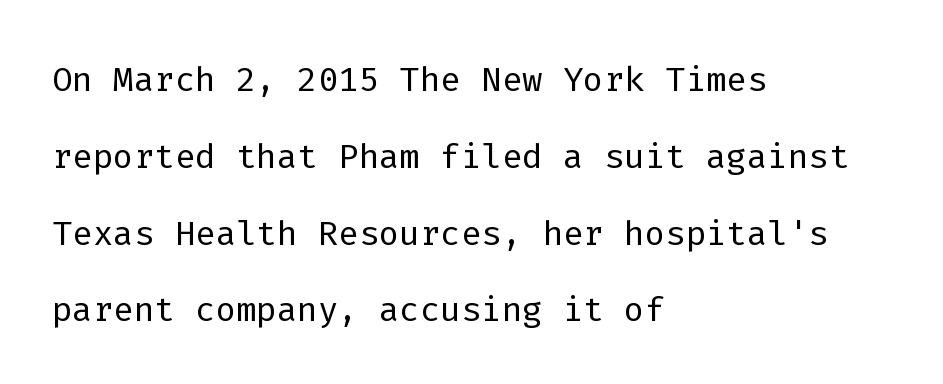
The image shows 48 px light sans-serif type, upright, monospaced; set left-aligned, normal line spacing (1.6x), normal letter spacing, not underlined; low stroke contrast and a medium x-height.
